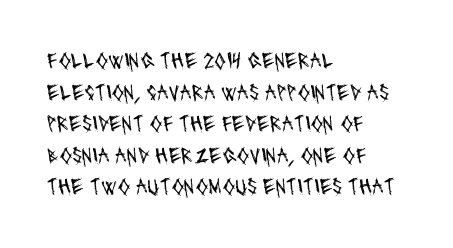
{"bold": "no", "underline": "no", "align": "left", "line_spacing": "normal", "line_spacing_ratio": 1.37, "letter_spacing": "normal", "letter_spacing_em": 0.0, "glyph_px": 23}
